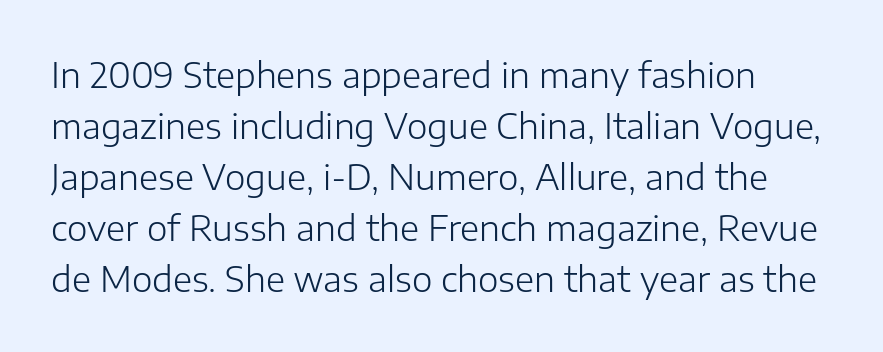
Q: Is the text bold? A: No.
Q: Is the text italic (slanted)? A: No, it is upright.
Q: Is the typeface a serif or a sans-serif typeface? A: Sans-serif.
Q: Is the text underlined? A: No.
Q: Is the spacing between letters normal or unusually wide? A: Normal.
Q: Is the spacing between lines tight, normal or loose? A: Normal.
Q: Width (condensed, normal, or wide)? A: Normal.
Q: Stroke contrast? A: Low.
Q: x-height? A: Medium.
Q: Monospaced? A: No.
